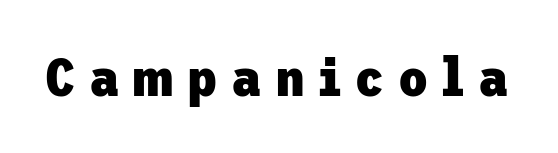
{"serif": "no", "italic": "no", "bold": "yes", "weight": "heavy", "width": "normal", "stroke_contrast": "low", "x_height": "medium", "underline": "no", "letter_spacing": "wide", "letter_spacing_em": 0.25, "glyph_px": 55}
